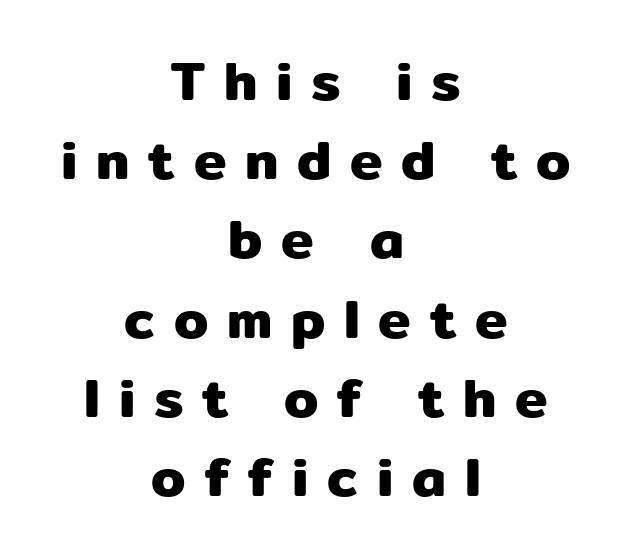
{"serif": "no", "italic": "no", "width": "normal", "stroke_contrast": "low", "x_height": "medium", "monospaced": "no", "underline": "no", "align": "center", "line_spacing": "normal", "line_spacing_ratio": 1.44, "letter_spacing": "wide", "letter_spacing_em": 0.34, "glyph_px": 55}
